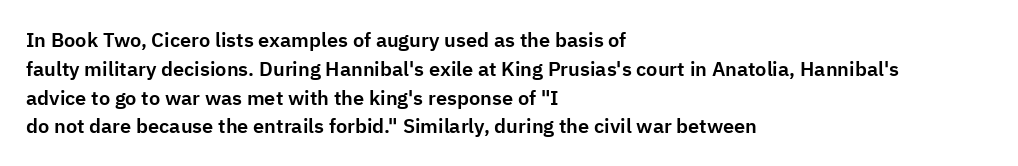
Default kerning and tracking; the words read as compact shapes. The type sits square on the baseline with zero lean. How would I describe the line gaps? Plain and ordinary. The zone under the glyphs is completely vacant. The lines are quadded left.
